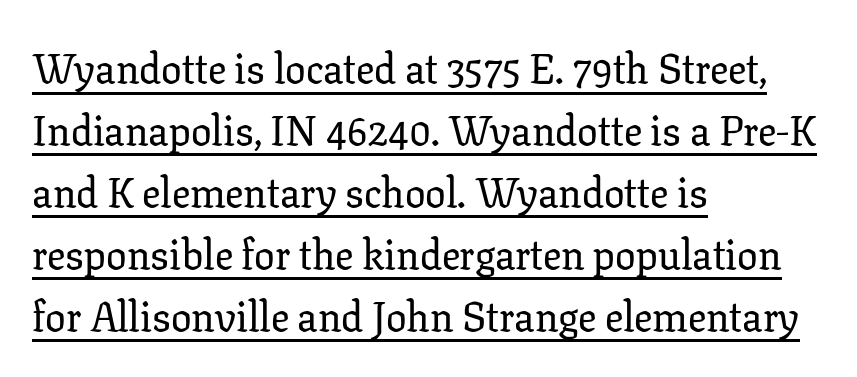
Each new line begins a customary step beneath the previous one. Stroke terminals: seriffed. Short note: letters normally spaced. Underline: present. The type sits square on the baseline with zero lean. Varying glyph widths throughout — classic text-font behaviour.
